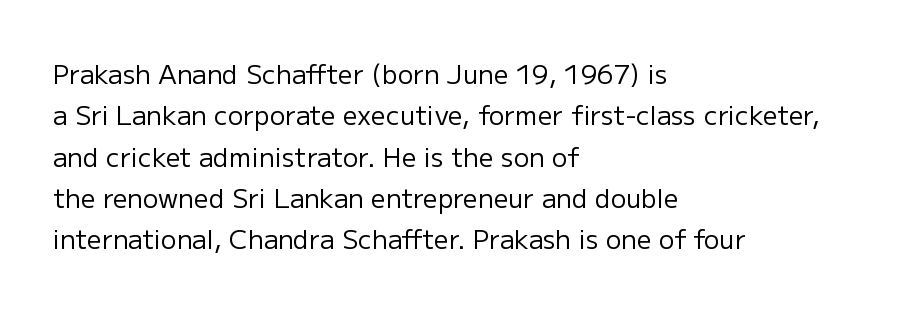
Q: Is the text bold? A: No.
Q: Is the text italic (slanted)? A: No, it is upright.
Q: Is the text underlined? A: No.
Q: How is the paragraph aligned? A: Left-aligned.
Q: Is the spacing between letters normal or unusually wide? A: Normal.
Q: Is the spacing between lines tight, normal or loose? A: Normal.
